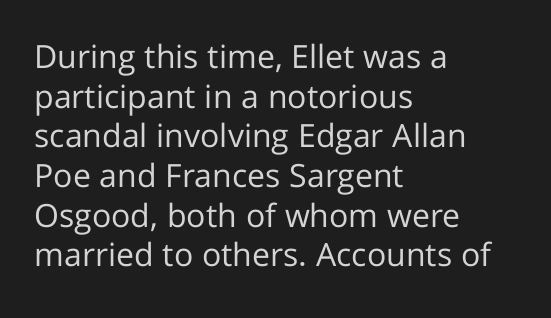
Q: Is the text bold? A: No.
Q: Is the text italic (slanted)? A: No, it is upright.
Q: Is the typeface a serif or a sans-serif typeface? A: Sans-serif.
Q: Is the text underlined? A: No.
Q: How is the paragraph aligned? A: Left-aligned.
Q: Is the spacing between letters normal or unusually wide? A: Normal.
Q: Width (condensed, normal, or wide)? A: Normal.
Q: Stroke contrast? A: Low.
Q: x-height? A: Medium.
Q: Monospaced? A: No.
